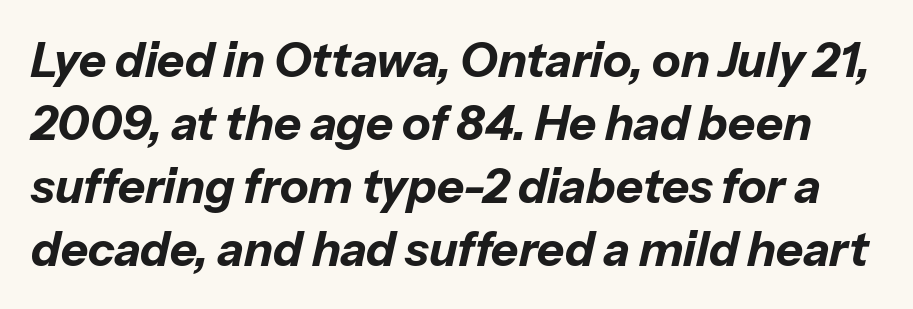
Vertical spacing — default. In terms of posture, this sample is oblique. The space beneath each line is pristine and unruled. The passage shown is typed in a proportional face where columns would drift. Default kerning and tracking; the words read as compact shapes. A dark, heavy texture on the line: the type is bold.
